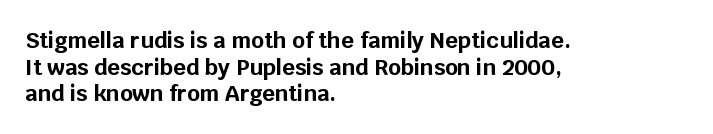
Q: Is the text bold? A: Yes.
Q: Is the text italic (slanted)? A: No, it is upright.
Q: Is the text underlined? A: No.
Q: How is the paragraph aligned? A: Left-aligned.
Q: Is the spacing between letters normal or unusually wide? A: Normal.
